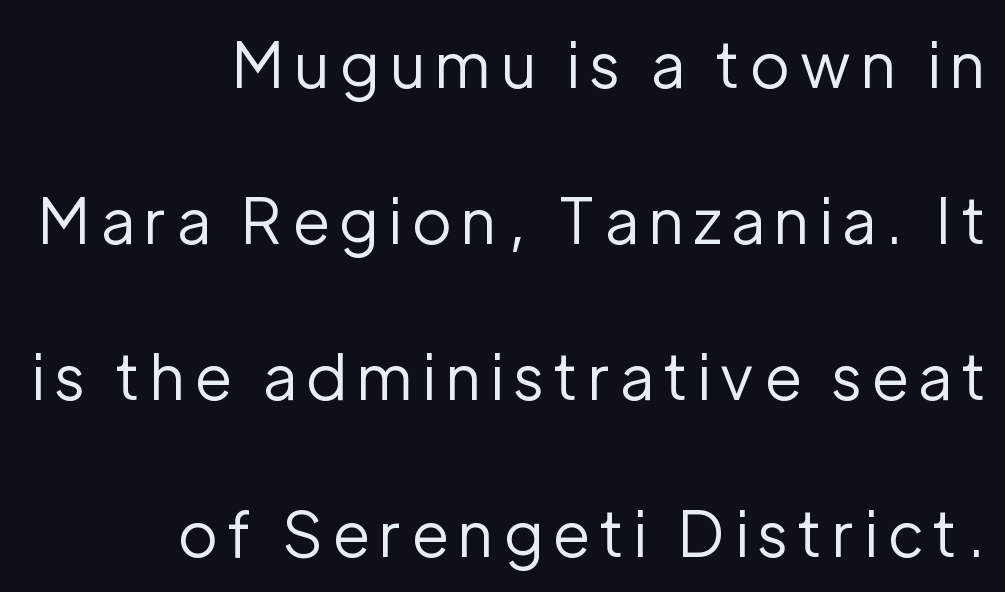
Q: Is the text bold? A: No.
Q: Is the text italic (slanted)? A: No, it is upright.
Q: Is the typeface a serif or a sans-serif typeface? A: Sans-serif.
Q: Is the text underlined? A: No.
Q: How is the paragraph aligned? A: Right-aligned.
Q: Is the spacing between lines tight, normal or loose? A: Loose.
Q: Width (condensed, normal, or wide)? A: Normal.
Q: Stroke contrast? A: Low.
Q: x-height? A: Medium.
Q: Monospaced? A: No.
